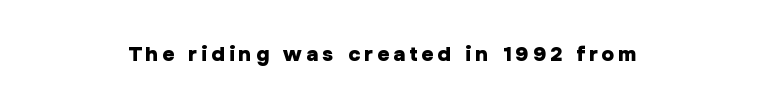
Rendered with straight, roman letterforms. Has an underline been added? It has not. Chunky letters — that's bold for sure. Alignment: centered. Characters follow at a spacing far wider than the type designer built in.
